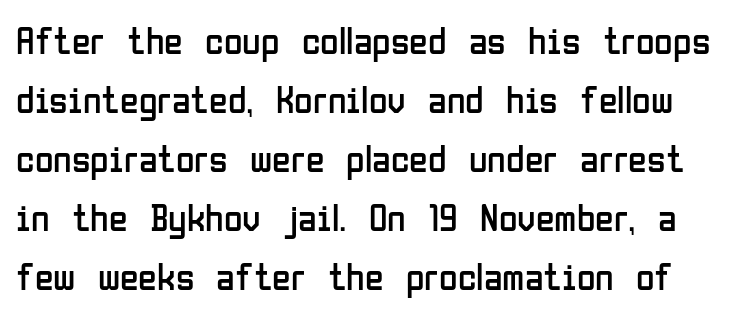
{"serif": "no", "italic": "no", "bold": "no", "weight": "regular", "width": "condensed", "stroke_contrast": "low", "x_height": "medium", "monospaced": "no", "underline": "no", "line_spacing": "normal", "line_spacing_ratio": 1.55, "letter_spacing": "normal", "letter_spacing_em": 0.0, "glyph_px": 38}
